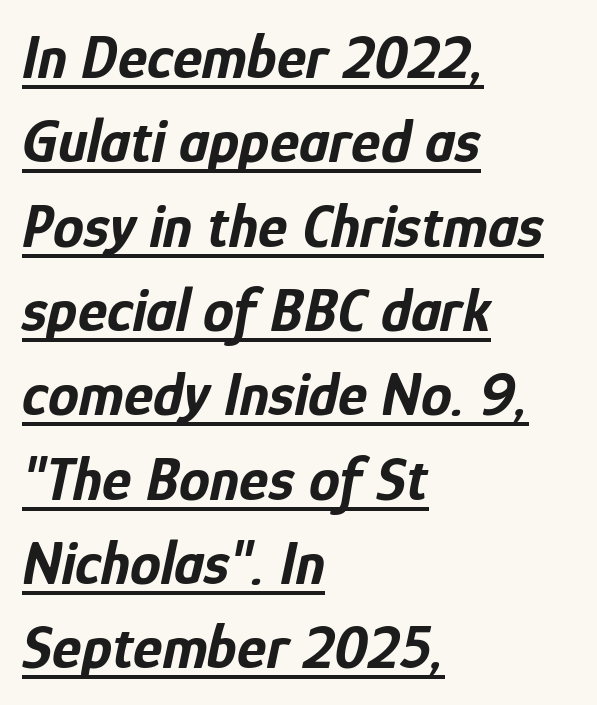
The image shows 62 px bold, condensed type, italic (leaning right); set left-aligned, normal line spacing (1.36x), normal letter spacing, underlined; low stroke contrast and a medium x-height.
